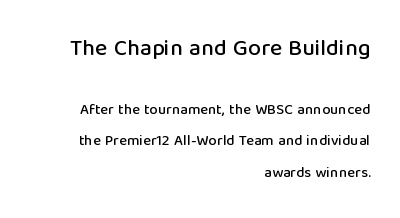
{"italic": "no", "underline": "no", "align": "right", "line_spacing": "loose", "line_spacing_ratio": 2.1, "letter_spacing": "normal", "letter_spacing_em": 0.0, "larger_block": "first", "size_ratio": 1.53, "glyph_px": 23}
